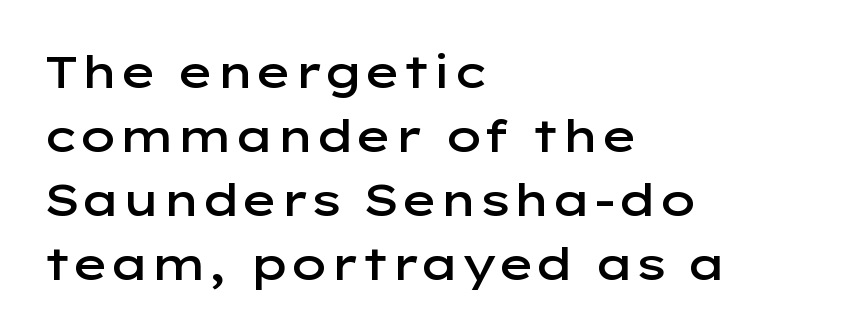
Regular leading. Spacing between characters is what you'd get straight out of the box. If you drew a ruler down the left edge, every line would touch it. Every stem runs plumb, perpendicular to the baseline. Spacing verdict: proportional, widths tailored to each character. The area under the type is left untouched.
